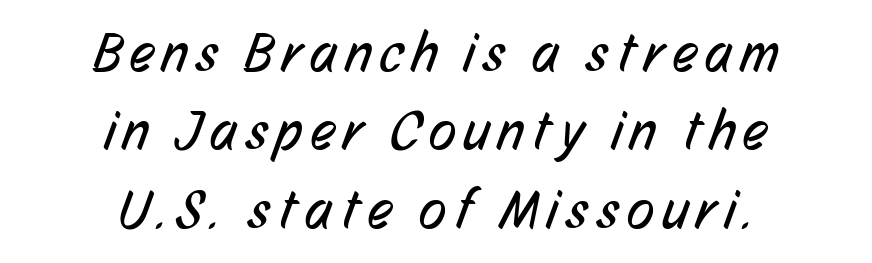
Q: Is the text bold? A: No.
Q: Is the typeface a serif or a sans-serif typeface? A: Sans-serif.
Q: Is the text underlined? A: No.
Q: How is the paragraph aligned? A: Centered.
Q: Is the spacing between lines tight, normal or loose? A: Normal.
Q: Width (condensed, normal, or wide)? A: Condensed.
Q: Stroke contrast? A: Low.
Q: x-height? A: Medium.
Q: Monospaced? A: No.
